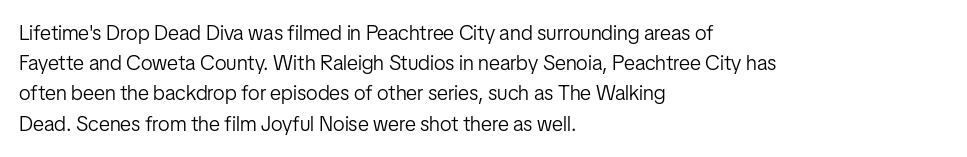
{"italic": "no", "bold": "no", "underline": "no", "align": "left", "line_spacing": "normal", "line_spacing_ratio": 1.44, "letter_spacing": "normal", "letter_spacing_em": 0.0, "glyph_px": 21}
